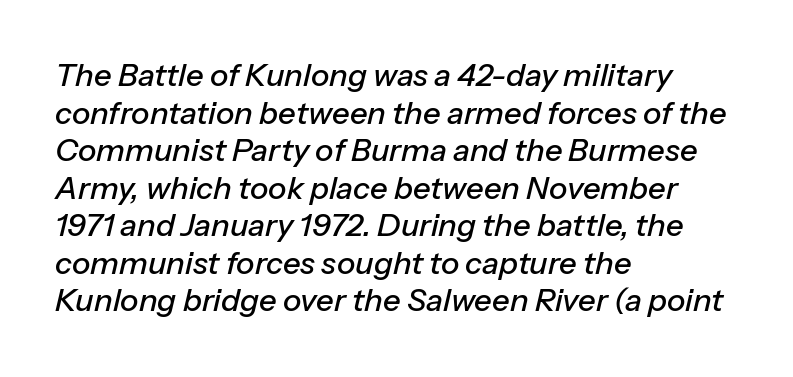
No word sits above an underline. Here the designer chose a conventional face with non-uniform glyph widths. The typography opts for an oblique posture over an upright one. Characters follow at the spacing the type designer built in. Is the block centered? No — it sits flush against the left margin.
